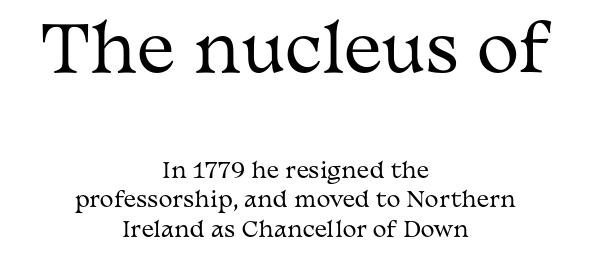
Note the varied advance widths — an 'i' is clearly narrower than an 'm'. I'd call this a serif setting — the letters wear small feet. The letters look calm and open, with moderate or lighter stems. This rendering uses center alignment, leaving both contours irregular but symmetric.
